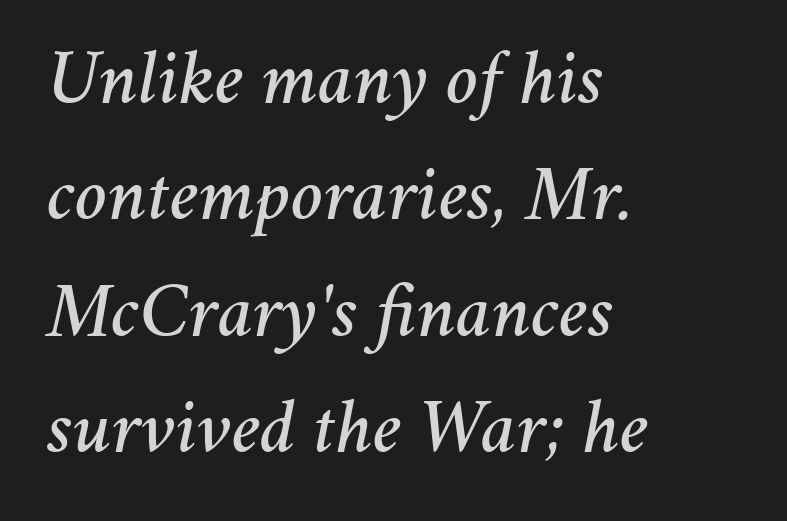
{"italic": "yes", "lean": "right", "slant_degrees": 11, "width": "normal", "stroke_contrast": "medium", "x_height": "medium", "monospaced": "no", "underline": "no", "align": "left", "line_spacing": "normal", "line_spacing_ratio": 1.51, "letter_spacing": "normal", "letter_spacing_em": 0.0, "glyph_px": 77}
